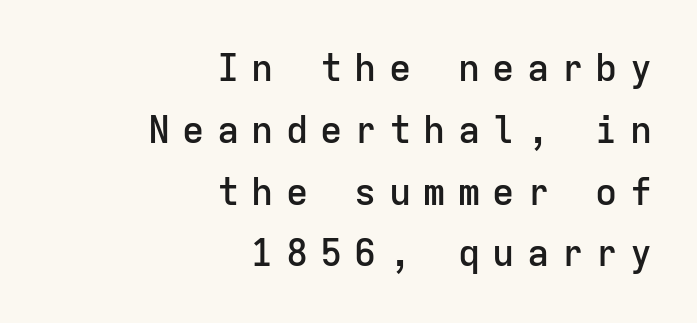
Q: Is the text bold? A: Semi-bold.
Q: Is the text italic (slanted)? A: No, it is upright.
Q: Is the typeface a serif or a sans-serif typeface? A: Sans-serif.
Q: Is the text underlined? A: No.
Q: How is the paragraph aligned? A: Right-aligned.
Q: Is the spacing between letters normal or unusually wide? A: Unusually wide.
Q: Is the spacing between lines tight, normal or loose? A: Normal.
Q: Width (condensed, normal, or wide)? A: Normal.
Q: Stroke contrast? A: Low.
Q: x-height? A: Medium.
Q: Monospaced? A: Yes.
